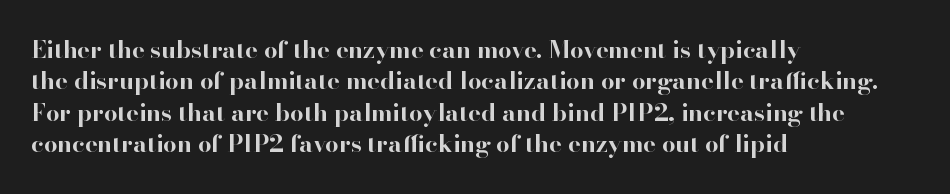
Q: Is the text bold? A: Yes.
Q: Is the text italic (slanted)? A: No, it is upright.
Q: Is the text underlined? A: No.
Q: How is the paragraph aligned? A: Left-aligned.
Q: Is the spacing between letters normal or unusually wide? A: Normal.
Q: Is the spacing between lines tight, normal or loose? A: Normal.
